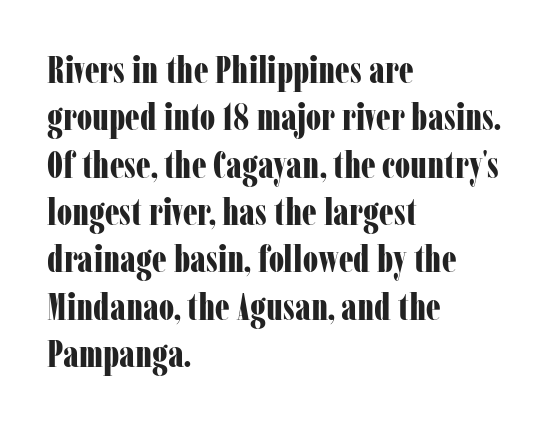
Q: Is the text bold? A: Yes.
Q: Is the text italic (slanted)? A: No, it is upright.
Q: Is the typeface a serif or a sans-serif typeface? A: Serif.
Q: Is the text underlined? A: No.
Q: How is the paragraph aligned? A: Left-aligned.
Q: Is the spacing between letters normal or unusually wide? A: Normal.
Q: Is the spacing between lines tight, normal or loose? A: Normal.
Q: Width (condensed, normal, or wide)? A: Condensed.
Q: Stroke contrast? A: Low.
Q: x-height? A: Medium.
Q: Monospaced? A: No.
